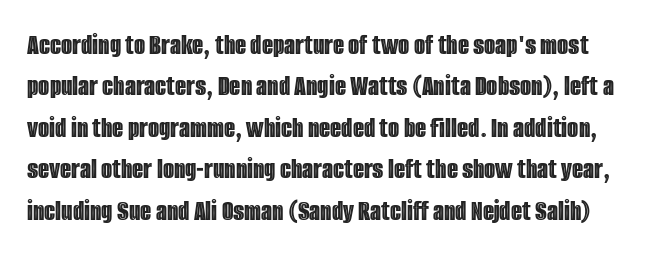
Plain, unruled lines of type. The letters stand upright; this is a roman face. You could not count columns in this text — the font is proportionally spaced. Interline gaps are of average width in this sample. Tracking value appears to be zero — textbook default spacing.
